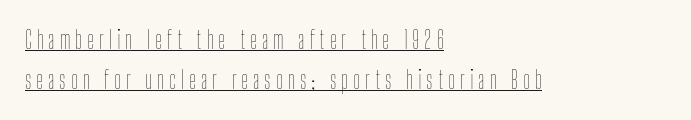
Q: Is the text bold? A: No.
Q: Is the text italic (slanted)? A: No, it is upright.
Q: Is the text underlined? A: Yes.
Q: How is the paragraph aligned? A: Left-aligned.
Q: Is the spacing between letters normal or unusually wide? A: Unusually wide.
Q: Is the spacing between lines tight, normal or loose? A: Normal.
